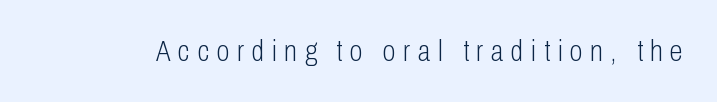
{"serif": "no", "italic": "no", "bold": "no", "weight": "light", "width": "condensed", "stroke_contrast": "low", "x_height": "medium", "monospaced": "no", "underline": "no", "letter_spacing": "wide", "letter_spacing_em": 0.25, "glyph_px": 30}
